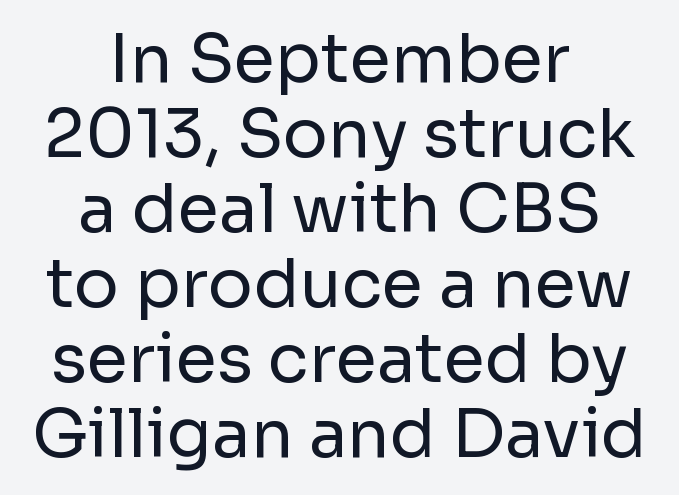
Q: Is the text bold? A: No.
Q: Is the text italic (slanted)? A: No, it is upright.
Q: Is the typeface a serif or a sans-serif typeface? A: Sans-serif.
Q: Is the text underlined? A: No.
Q: How is the paragraph aligned? A: Centered.
Q: Is the spacing between letters normal or unusually wide? A: Normal.
Q: Is the spacing between lines tight, normal or loose? A: Tight.
Q: Width (condensed, normal, or wide)? A: Normal.
Q: Stroke contrast? A: Low.
Q: x-height? A: Medium.
Q: Monospaced? A: No.
